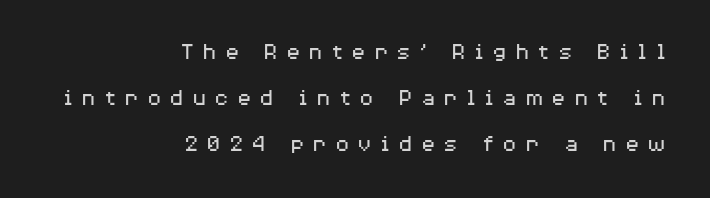
Q: Is the text bold? A: No.
Q: Is the text italic (slanted)? A: No, it is upright.
Q: Is the text underlined? A: No.
Q: How is the paragraph aligned? A: Right-aligned.
Q: Is the spacing between letters normal or unusually wide? A: Unusually wide.
Q: Is the spacing between lines tight, normal or loose? A: Loose.
